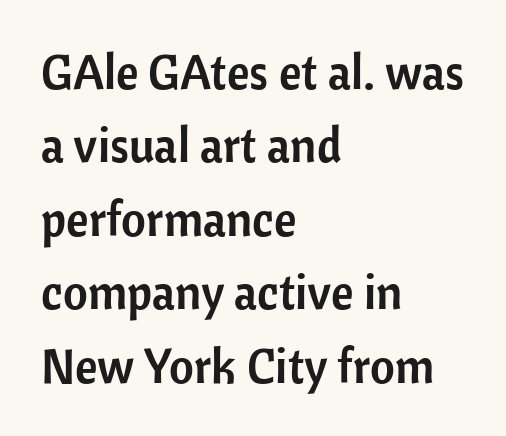
Q: Is the text italic (slanted)? A: No, it is upright.
Q: Is the typeface a serif or a sans-serif typeface? A: Sans-serif.
Q: Is the text underlined? A: No.
Q: How is the paragraph aligned? A: Left-aligned.
Q: Is the spacing between letters normal or unusually wide? A: Normal.
Q: Is the spacing between lines tight, normal or loose? A: Normal.
Q: Width (condensed, normal, or wide)? A: Normal.
Q: Stroke contrast? A: Low.
Q: x-height? A: Medium.
Q: Monospaced? A: No.
